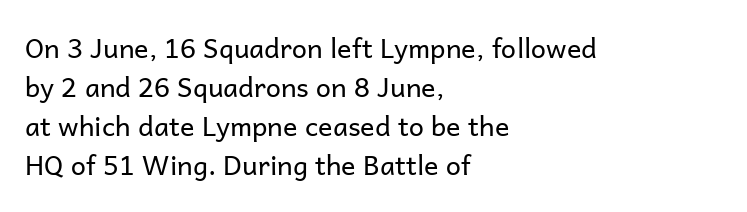
{"italic": "no", "bold": "no", "underline": "no", "align": "left", "line_spacing": "normal", "line_spacing_ratio": 1.45, "letter_spacing": "normal", "letter_spacing_em": 0.0, "glyph_px": 27}
